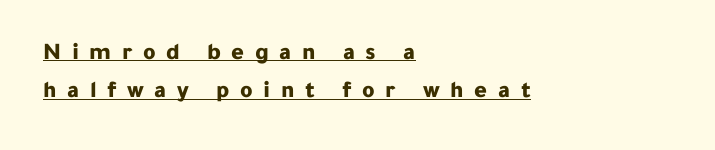
{"italic": "no", "bold": "yes", "underline": "yes", "align": "left", "line_spacing": "normal", "line_spacing_ratio": 1.6, "letter_spacing": "wide", "letter_spacing_em": 0.44, "glyph_px": 24}
